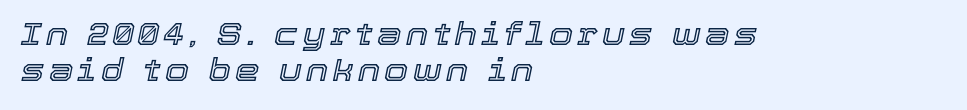
The image shows 31 px text type, italic (leaning right); set left-aligned, line spacing 1.17x, not underlined; a medium x-height.
